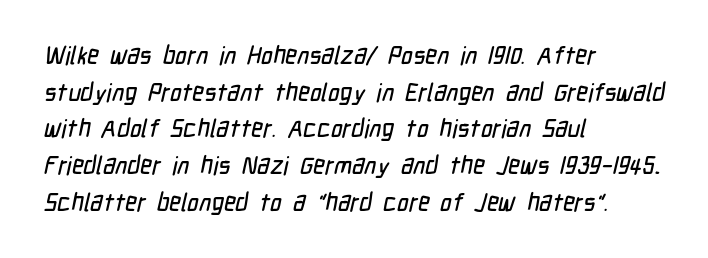
Notice how descenders clear the ascenders below comfortably — that's standard leading. Tracking here is standard; glyphs follow each other at the usual distance. The space directly below the letters is spotless. All the whitespace from short lines collects on the right.
